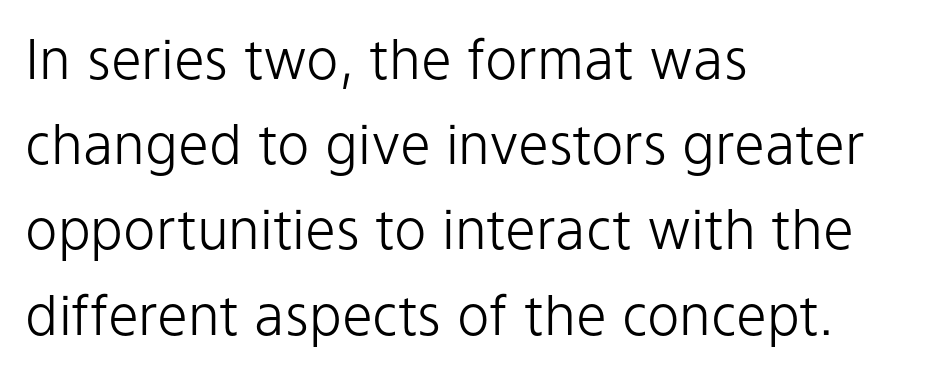
The image shows 55 px light sans-serif type, upright; set left-aligned, normal line spacing (1.55x), normal letter spacing, not underlined; low stroke contrast and a medium x-height.
